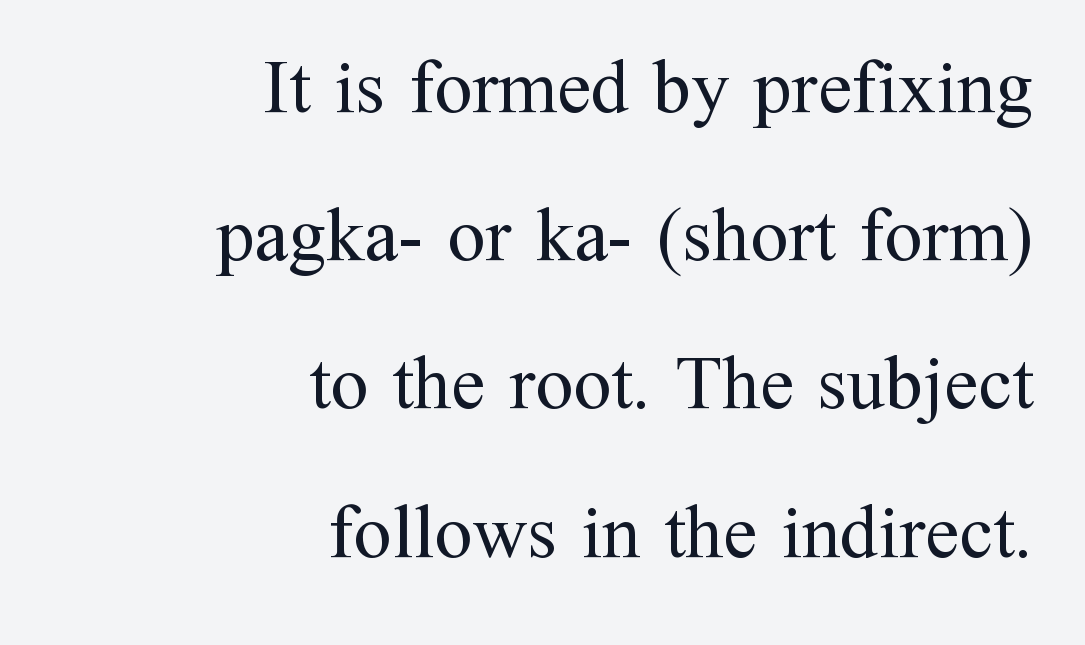
Q: Is the text bold? A: No.
Q: Is the text italic (slanted)? A: No, it is upright.
Q: Is the typeface a serif or a sans-serif typeface? A: Serif.
Q: Is the text underlined? A: No.
Q: How is the paragraph aligned? A: Right-aligned.
Q: Is the spacing between letters normal or unusually wide? A: Normal.
Q: Is the spacing between lines tight, normal or loose? A: Loose.
Q: Width (condensed, normal, or wide)? A: Normal.
Q: Stroke contrast? A: Medium.
Q: x-height? A: Medium.
Q: Monospaced? A: No.
